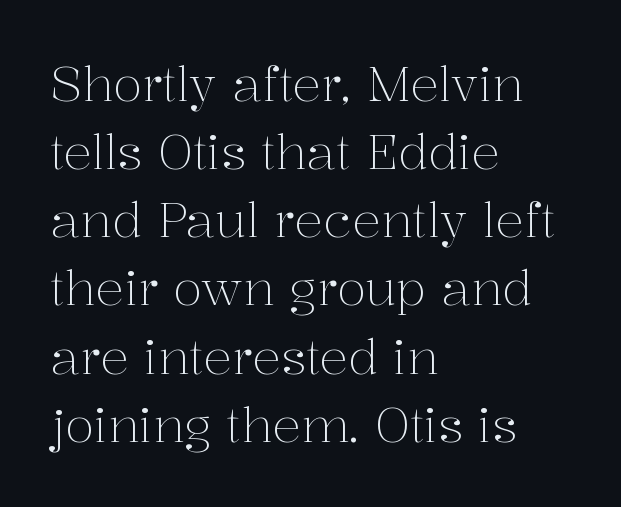
The image shows 48 px light serif type, upright; set left-aligned, normal line spacing (1.42x), normal letter spacing, not underlined; medium stroke contrast and a medium x-height.
